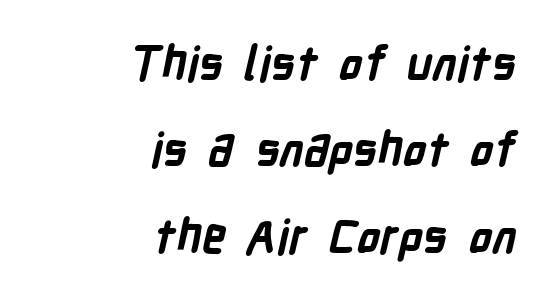
Think of a printed novel: that variable character pitch is what you see here. Type style note: lacks serifs. The compositor pushed each line to the right boundary. A typesetter would call this zero additional tracking. Any mark beneath the type? The region is blank. Its strokes are broad and dark, the hallmark of bold type.
